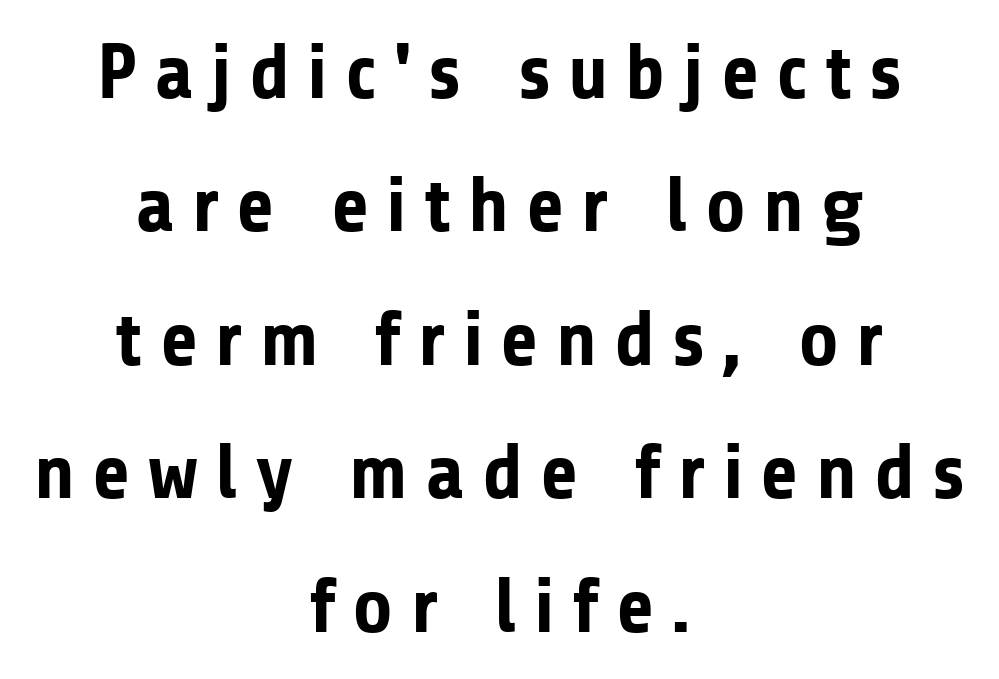
Italic? Not at all — the glyphs are vertical. Inter-character spacing is expanded well beyond the font's built-in metrics. What kind of face is this? One without serifs — a sans. The specimen omits any rule beneath the text block's lines.
